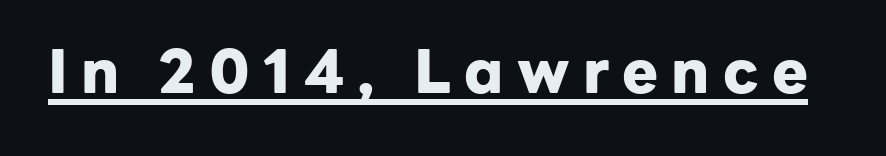
Q: Is the text bold? A: Yes.
Q: Is the text italic (slanted)? A: No, it is upright.
Q: Is the typeface a serif or a sans-serif typeface? A: Sans-serif.
Q: Is the text underlined? A: Yes.
Q: Is the spacing between letters normal or unusually wide? A: Unusually wide.
Q: Width (condensed, normal, or wide)? A: Normal.
Q: Stroke contrast? A: Low.
Q: x-height? A: Medium.
Q: Monospaced? A: No.
